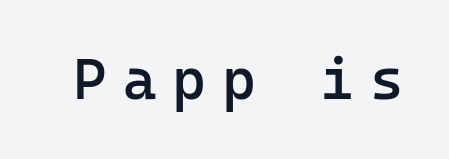
Q: Is the text bold? A: Semi-bold.
Q: Is the text italic (slanted)? A: No, it is upright.
Q: Is the typeface a serif or a sans-serif typeface? A: Sans-serif.
Q: Is the text underlined? A: No.
Q: Is the spacing between letters normal or unusually wide? A: Unusually wide.
Q: Width (condensed, normal, or wide)? A: Normal.
Q: Stroke contrast? A: Low.
Q: x-height? A: Medium.
Q: Monospaced? A: Yes.
